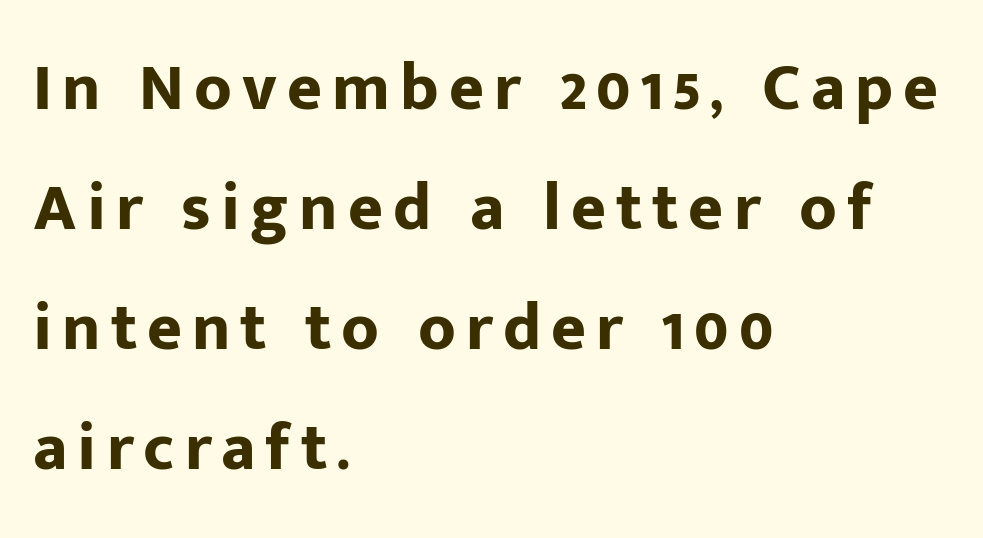
The typesetting leans heavy: a genuine bold. The designer went with a sans here, leaving each stem footless. A roman cut, with each character standing at attention. Which margin do the lines hug? The left one — the right edge is uneven. This sample has the flowing, uneven cadence of proportional lettering. The area under the type is left untouched.
